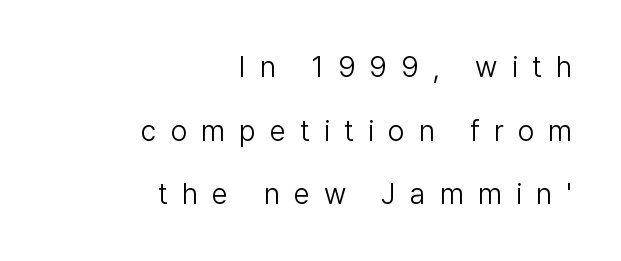
The image shows 29 px light sans-serif type, upright; set right-aligned, loose line spacing (2.19x), unusually wide letter spacing (+0.49 em), not underlined; low stroke contrast and a medium x-height.
